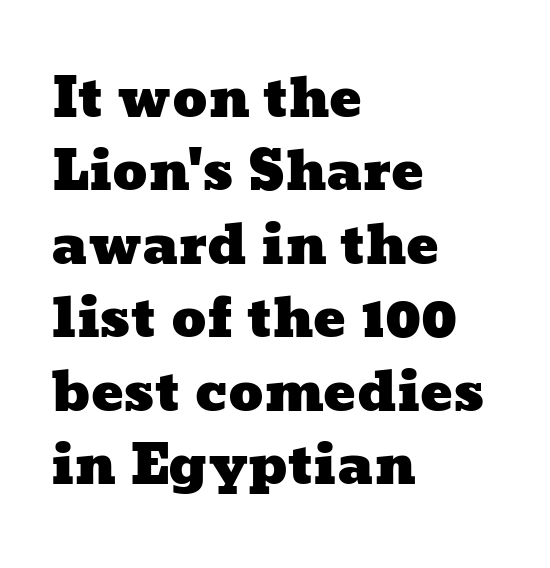
{"width": "wide", "stroke_contrast": "low", "x_height": "medium", "monospaced": "no", "underline": "no", "align": "left", "line_spacing": "normal", "line_spacing_ratio": 1.36, "letter_spacing": "normal", "letter_spacing_em": 0.0, "glyph_px": 54}
